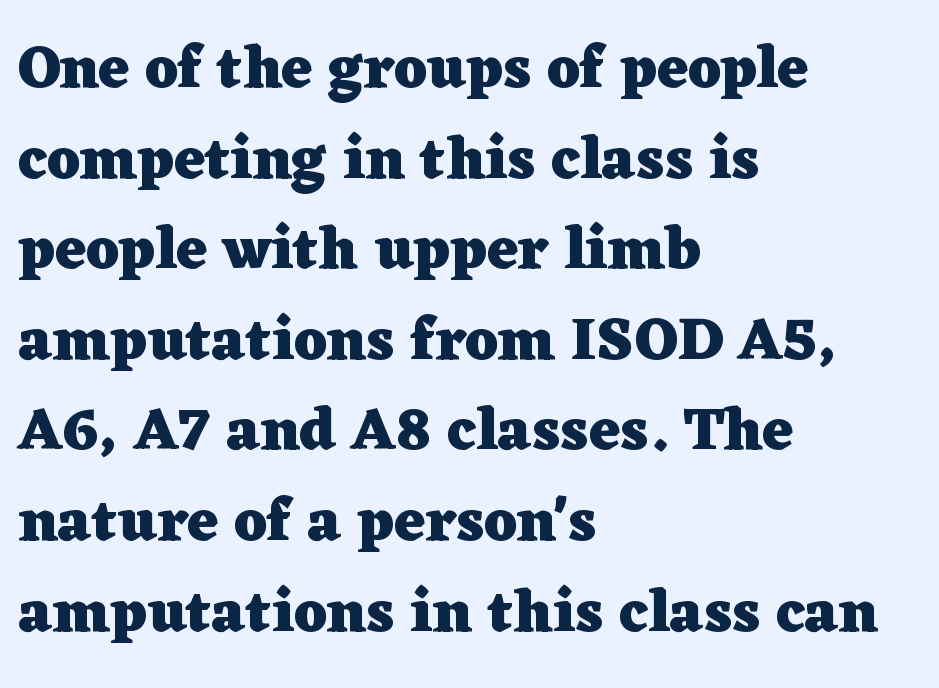
The image shows 60 px heavy, wide serif type, upright; set left-aligned, normal line spacing (1.51x), normal letter spacing, not underlined; low stroke contrast and a medium x-height.
